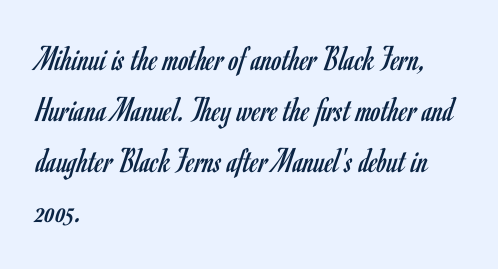
{"serif": "no", "bold": "no", "weight": "regular", "width": "condensed", "stroke_contrast": "low", "x_height": "small", "monospaced": "no", "underline": "no", "align": "left", "line_spacing": "normal", "line_spacing_ratio": 1.41, "letter_spacing": "normal", "letter_spacing_em": 0.0, "glyph_px": 36}
